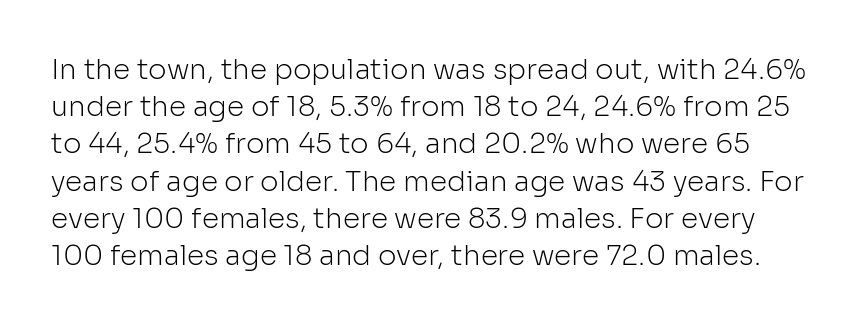
The image shows 28 px light sans-serif type, upright; set normal line spacing (1.33x), normal letter spacing, not underlined; low stroke contrast and a medium x-height.
